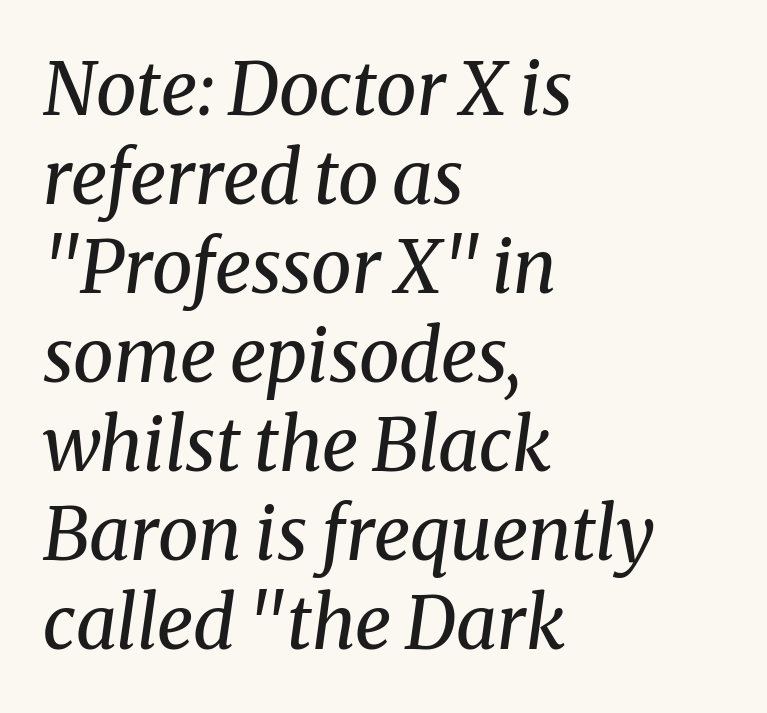
{"serif": "yes", "italic": "yes", "lean": "right", "slant_degrees": 8, "bold": "no", "weight": "regular", "width": "normal", "stroke_contrast": "medium", "x_height": "medium", "monospaced": "no", "underline": "no", "align": "left", "line_spacing_ratio": 1.22, "letter_spacing": "normal", "letter_spacing_em": 0.0, "glyph_px": 73}
